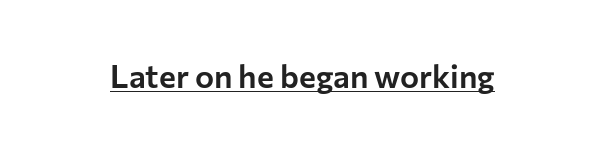
How are the letters spaced? Ordinarily, with no added tracking. Unlike a traditional serif, this face leaves its strokes unadorned. The letters stand upright; this is a roman face. The face used here appears with an underline applied.
